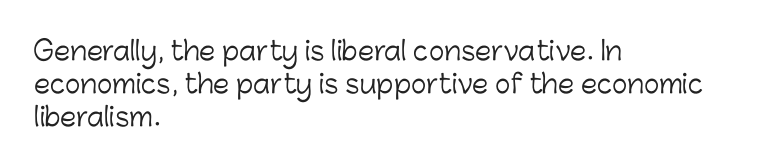
{"italic": "no", "bold": "no", "underline": "no", "align": "left", "line_spacing": "normal", "line_spacing_ratio": 1.26, "letter_spacing": "normal", "letter_spacing_em": 0.0, "glyph_px": 26}
